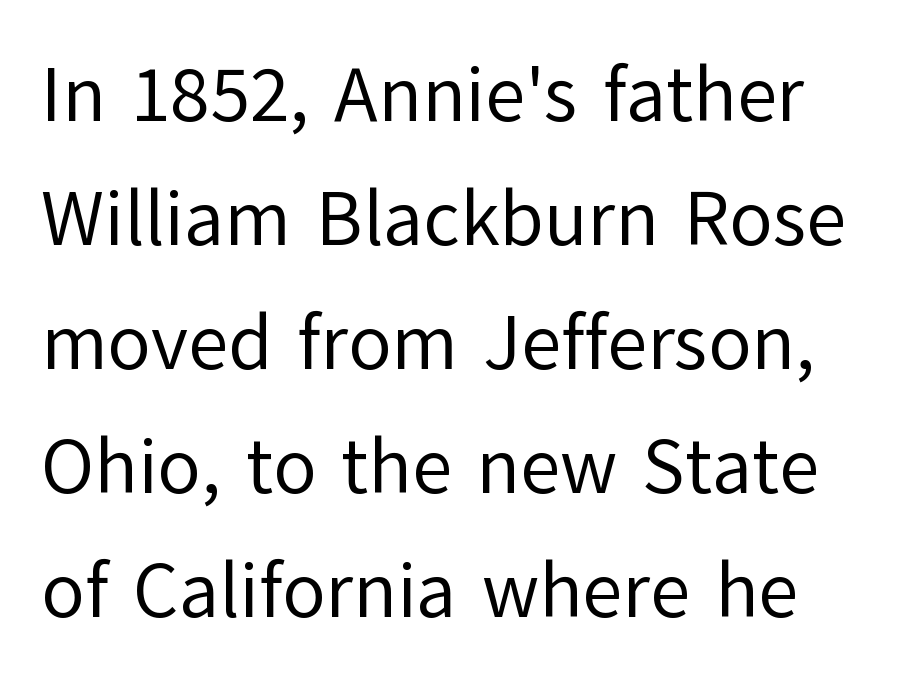
Q: Is the text bold? A: No.
Q: Is the text italic (slanted)? A: No, it is upright.
Q: Is the typeface a serif or a sans-serif typeface? A: Sans-serif.
Q: Is the text underlined? A: No.
Q: Is the spacing between letters normal or unusually wide? A: Normal.
Q: Is the spacing between lines tight, normal or loose? A: Normal.
Q: Width (condensed, normal, or wide)? A: Normal.
Q: Stroke contrast? A: Low.
Q: x-height? A: Medium.
Q: Monospaced? A: No.
